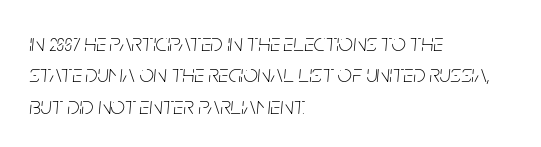
Q: Is the text bold? A: No.
Q: Is the text italic (slanted)? A: Yes, it leans right by about 5 degrees.
Q: Is the text underlined? A: No.
Q: How is the paragraph aligned? A: Left-aligned.
Q: Is the spacing between letters normal or unusually wide? A: Normal.
Q: Is the spacing between lines tight, normal or loose? A: Normal.
